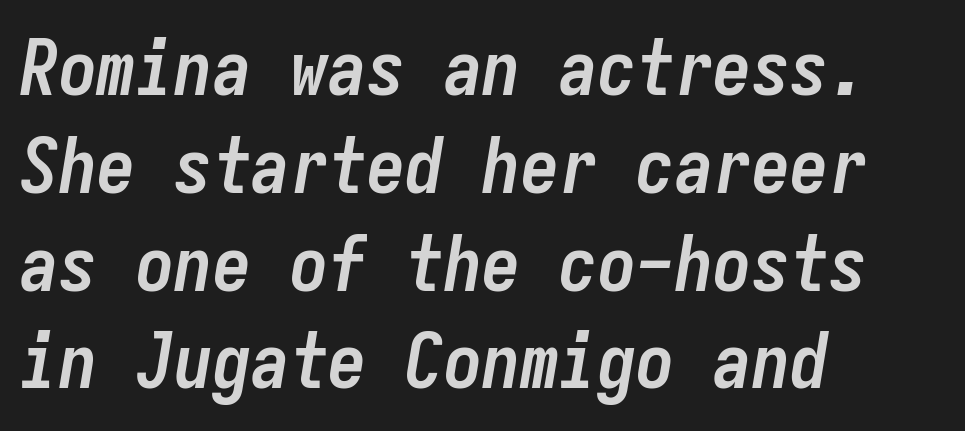
Q: Is the text bold? A: Yes.
Q: Is the text italic (slanted)? A: Yes, it leans right by about 9 degrees.
Q: Is the text underlined? A: No.
Q: How is the paragraph aligned? A: Left-aligned.
Q: Is the spacing between letters normal or unusually wide? A: Normal.
Q: Is the spacing between lines tight, normal or loose? A: Normal.
Q: Width (condensed, normal, or wide)? A: Condensed.
Q: Stroke contrast? A: Low.
Q: x-height? A: Medium.
Q: Monospaced? A: Yes.
